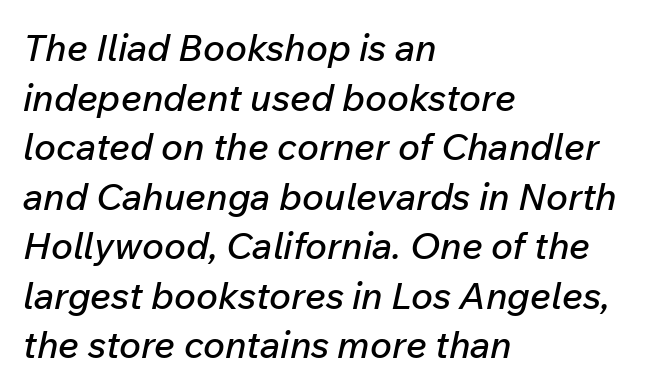
The image shows 37 px text type, italic (leaning right); set left-aligned, normal line spacing (1.34x), normal letter spacing, not underlined; low stroke contrast and a medium x-height.
